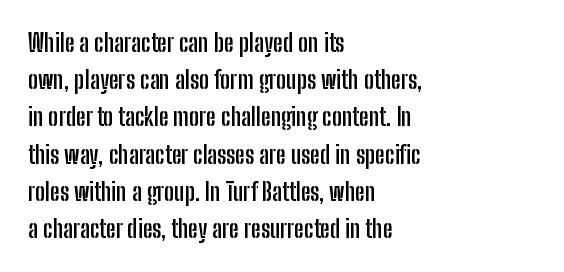
The image shows 24 px bold type, upright; set left-aligned, normal line spacing (1.55x), normal letter spacing, not underlined.
